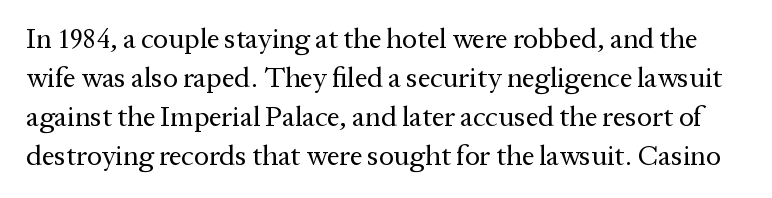
Q: Is the text bold? A: No.
Q: Is the text italic (slanted)? A: No, it is upright.
Q: Is the typeface a serif or a sans-serif typeface? A: Serif.
Q: Is the text underlined? A: No.
Q: Is the spacing between letters normal or unusually wide? A: Normal.
Q: Is the spacing between lines tight, normal or loose? A: Normal.
Q: Width (condensed, normal, or wide)? A: Normal.
Q: Stroke contrast? A: Medium.
Q: x-height? A: Medium.
Q: Monospaced? A: No.
